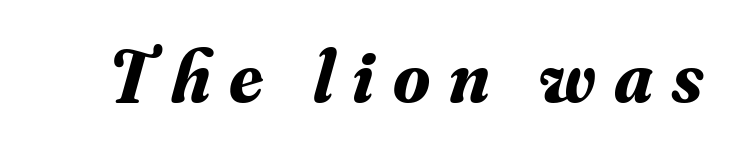
Decoration check: the copy has no underline. Heavy-handed strokes throughout: this text is bold. Compared with typical body copy, the letter spacing here is much looser. I'd call this a serif setting — the letters wear small feet. Think of a printed novel: that variable character pitch is what you see here. The face used here has a pronounced slope to its letters.
